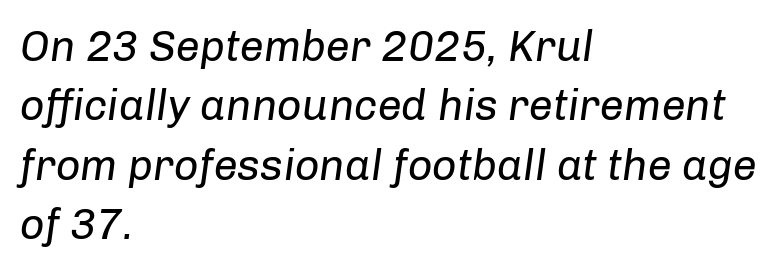
{"italic": "yes", "lean": "right", "slant_degrees": 8, "bold": "no", "weight": "regular", "width": "normal", "stroke_contrast": "low", "x_height": "medium", "monospaced": "no", "underline": "no", "align": "left", "line_spacing": "normal", "line_spacing_ratio": 1.38, "letter_spacing": "normal", "letter_spacing_em": 0.0, "glyph_px": 43}
